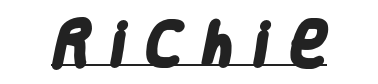
{"serif": "no", "bold": "yes", "weight": "heavy", "width": "condensed", "stroke_contrast": "low", "x_height": "large", "monospaced": "no", "underline": "yes", "letter_spacing": "wide", "letter_spacing_em": 0.36, "glyph_px": 49}
